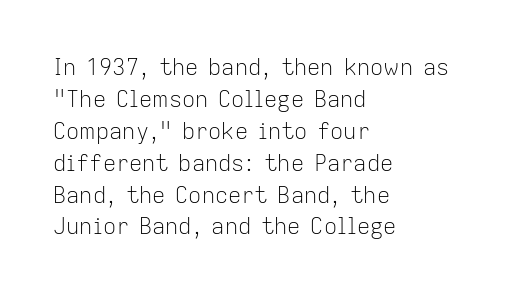
The image shows 22 px text type, upright; set left-aligned, normal line spacing (1.45x), normal letter spacing, not underlined.
